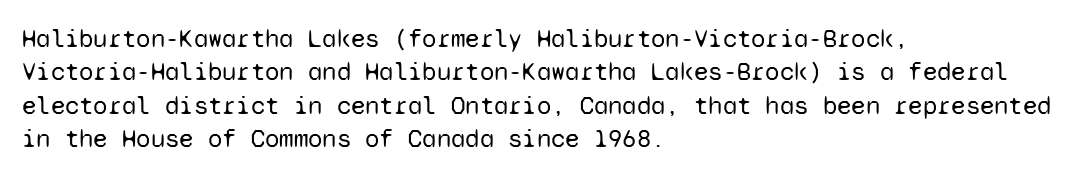
Q: Is the text bold? A: No.
Q: Is the text italic (slanted)? A: No, it is upright.
Q: Is the text underlined? A: No.
Q: How is the paragraph aligned? A: Left-aligned.
Q: Is the spacing between letters normal or unusually wide? A: Normal.
Q: Is the spacing between lines tight, normal or loose? A: Normal.
